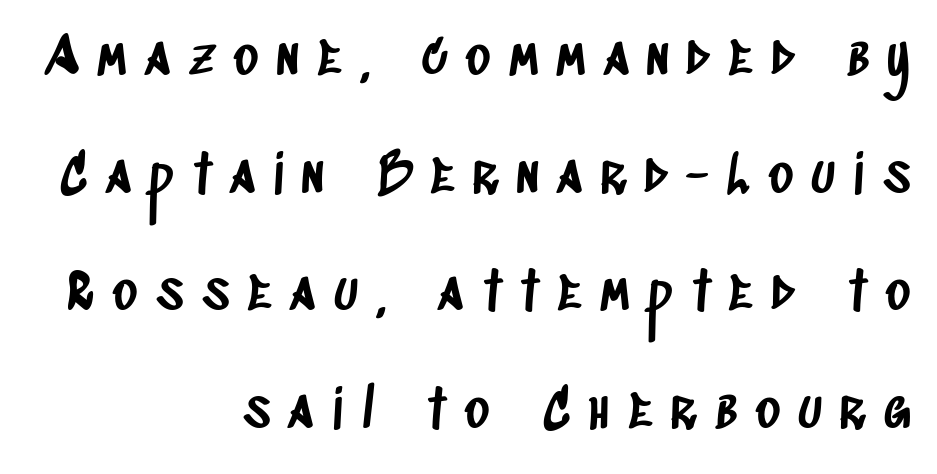
Do the characters align in a grid? No, the font is proportional. You could fit nearly another row in the gap between these rows. The passage shown is typeset with a sans-serif family. The area under the type is left untouched. Compared with a flush-left layout, this one pins lines to the opposite, right side.
